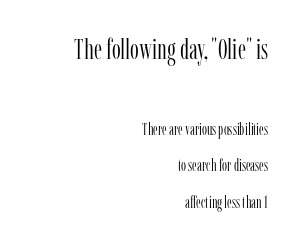
Q: Is the text bold? A: No.
Q: Is the text italic (slanted)? A: No, it is upright.
Q: Is the typeface a serif or a sans-serif typeface? A: Serif.
Q: Is the text underlined? A: No.
Q: How is the paragraph aligned? A: Right-aligned.
Q: Is the spacing between letters normal or unusually wide? A: Normal.
Q: Is the spacing between lines tight, normal or loose? A: Loose.
Q: Which block of text is set in a larger size, the first (top) or the second (bottom)? A: The first (top) one.
Q: Width (condensed, normal, or wide)? A: Condensed.
Q: Stroke contrast? A: Low.
Q: x-height? A: Medium.
Q: Monospaced? A: No.
